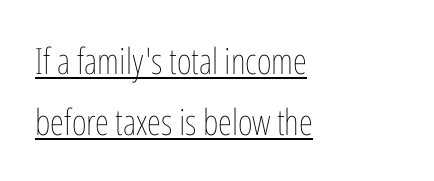
The image shows 36 px thin, condensed type, upright; set left-aligned, normal line spacing (1.69x), normal letter spacing, underlined; low stroke contrast and a medium x-height.
